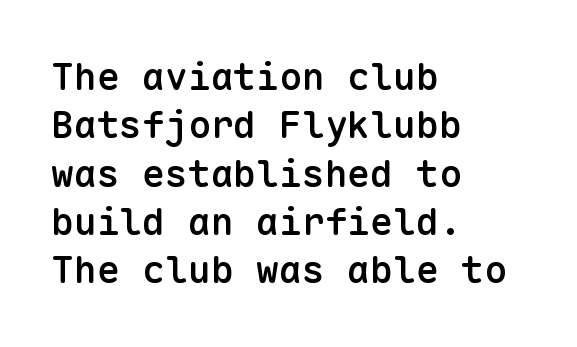
{"serif": "no", "italic": "no", "bold": "semi", "weight": "semibold", "width": "normal", "stroke_contrast": "low", "x_height": "medium", "monospaced": "yes", "underline": "no", "align": "left", "line_spacing": "normal", "line_spacing_ratio": 1.27, "letter_spacing": "normal", "letter_spacing_em": 0.0, "glyph_px": 38}
